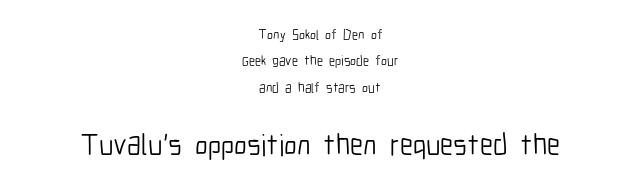
The face used here is a sans, in the tradition of grotesques and geometrics. Descenders hang freely into open space. These lines are centered, leaving both edges ragged. Each word holds together tightly as a unit, with standard inter-letter gaps. The passage shown is not bold in any degree.
